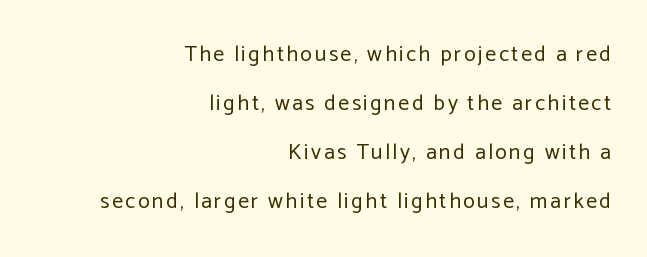
The image shows 22 px text type, upright; set right-aligned, loose line spacing (2.23x), not underlined.
